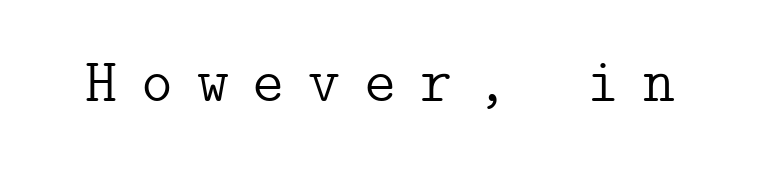
Q: Is the text bold? A: No.
Q: Is the text italic (slanted)? A: No, it is upright.
Q: Is the typeface a serif or a sans-serif typeface? A: Serif.
Q: Is the text underlined? A: No.
Q: Is the spacing between letters normal or unusually wide? A: Unusually wide.
Q: Width (condensed, normal, or wide)? A: Normal.
Q: Stroke contrast? A: Low.
Q: x-height? A: Medium.
